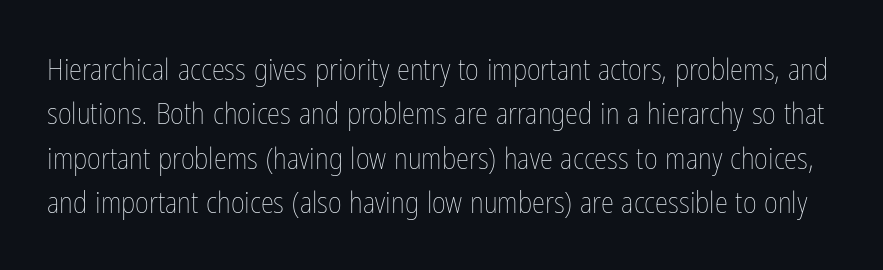
The image shows 30 px thin, condensed type, upright; set normal line spacing (1.48x), normal letter spacing, not underlined; low stroke contrast and a medium x-height.
